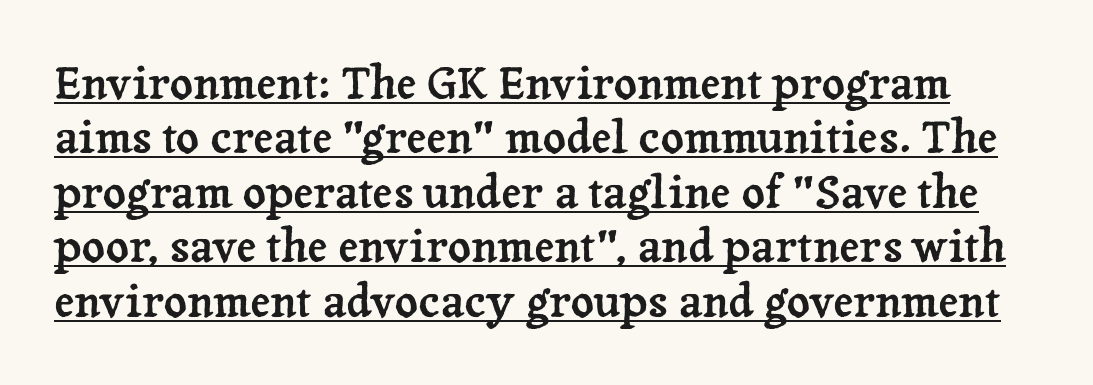
{"serif": "yes", "italic": "no", "width": "normal", "stroke_contrast": "low", "x_height": "medium", "monospaced": "no", "underline": "yes", "line_spacing_ratio": 1.21, "letter_spacing": "normal", "letter_spacing_em": 0.0, "glyph_px": 45}
